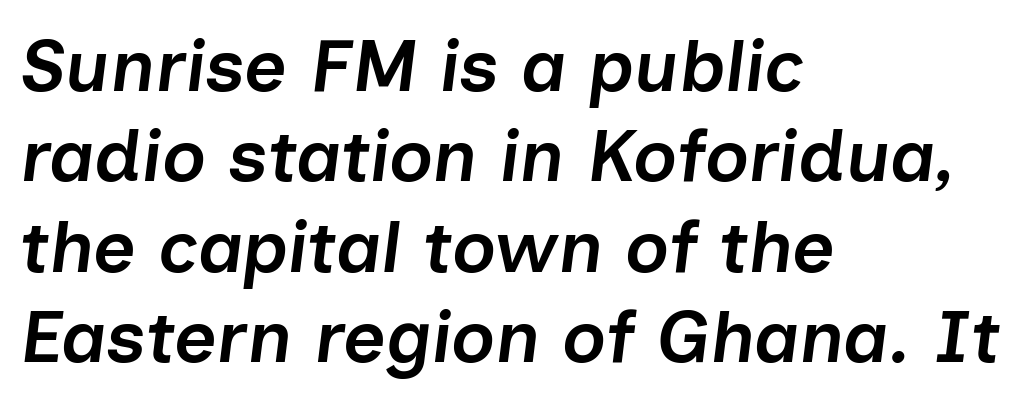
{"italic": "yes", "lean": "right", "slant_degrees": 7, "bold": "semi", "weight": "semibold", "width": "normal", "stroke_contrast": "low", "x_height": "medium", "monospaced": "no", "underline": "no", "align": "left", "line_spacing_ratio": 1.22, "letter_spacing": "normal", "letter_spacing_em": 0.0, "glyph_px": 74}
